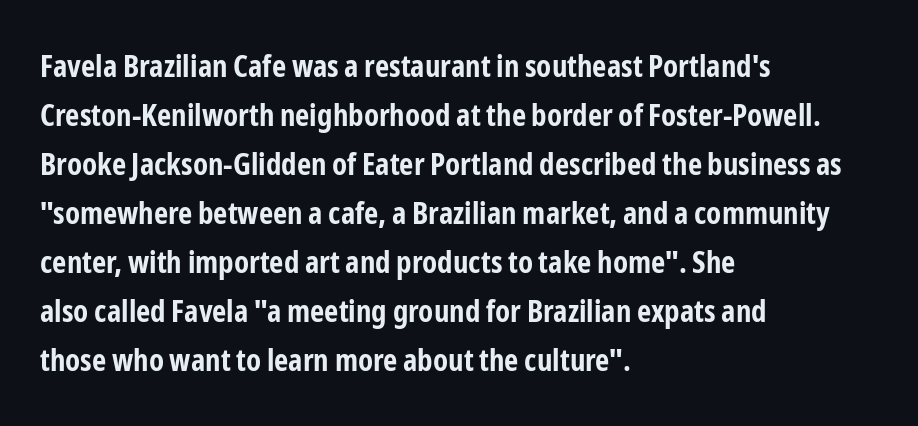
Stroke thickness is high; the sample reads as a true bold. Is there much room between lines? A standard amount, neither cramped nor airy. These lines were composed using upright roman letters. A typesetter would call this zero additional tracking. Proportional: the letters do not fall into vertical columns.
